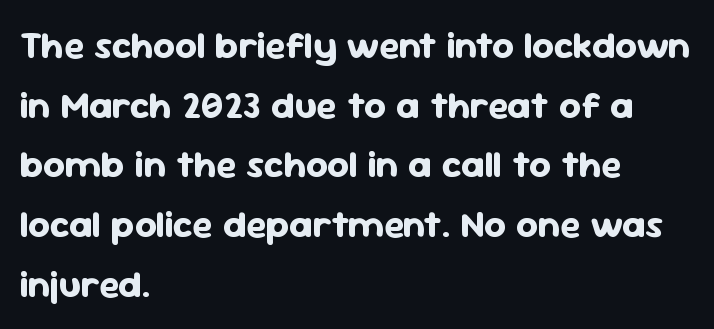
{"serif": "no", "italic": "no", "bold": "yes", "weight": "bold", "width": "normal", "stroke_contrast": "low", "x_height": "medium", "monospaced": "no", "underline": "no", "align": "left", "line_spacing": "normal", "line_spacing_ratio": 1.57, "letter_spacing": "normal", "letter_spacing_em": 0.0, "glyph_px": 38}
